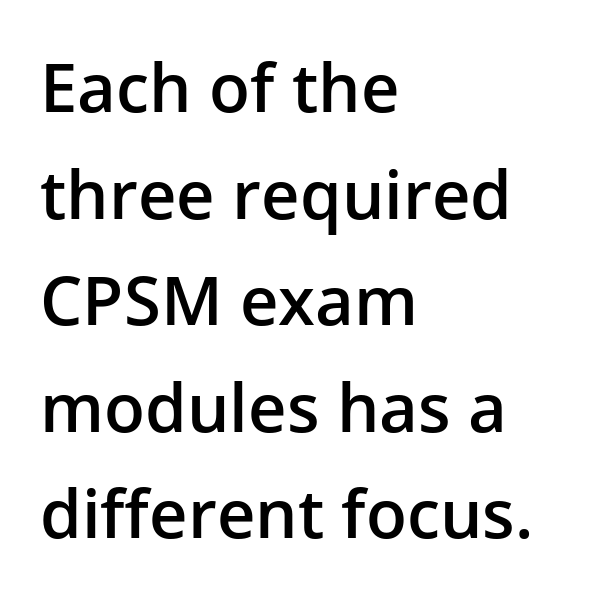
{"serif": "no", "italic": "no", "bold": "semi", "weight": "semibold", "width": "normal", "stroke_contrast": "low", "x_height": "medium", "monospaced": "no", "underline": "no", "align": "left", "line_spacing": "normal", "line_spacing_ratio": 1.59, "letter_spacing": "normal", "letter_spacing_em": 0.0, "glyph_px": 67}
